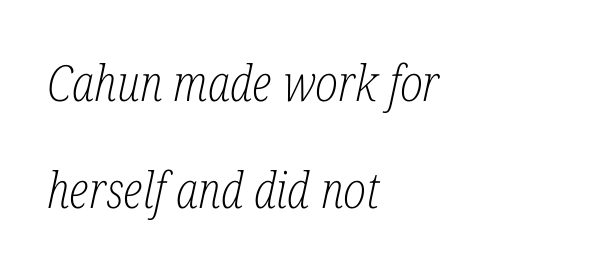
The image shows 50 px light, condensed serif type, italic (leaning right); set left-aligned, loose line spacing (2.14x), normal letter spacing, not underlined; low stroke contrast and a medium x-height.
